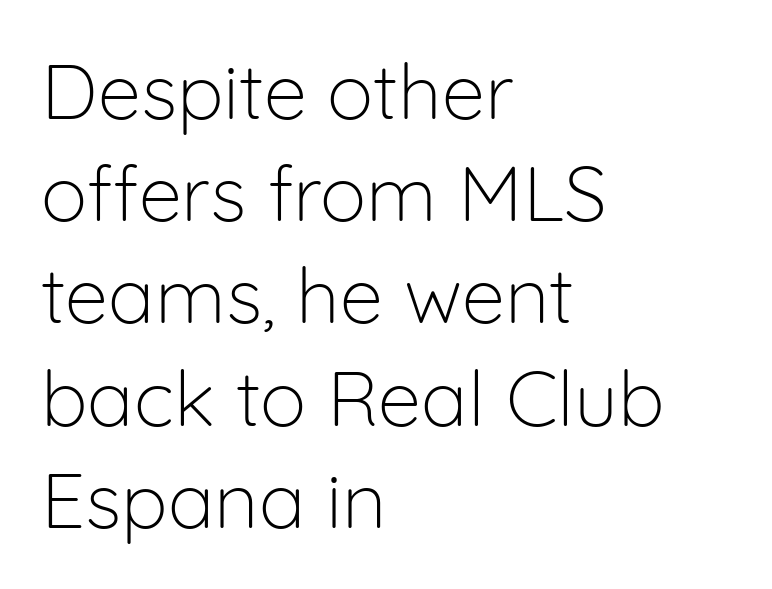
{"serif": "no", "italic": "no", "bold": "no", "weight": "light", "width": "normal", "stroke_contrast": "low", "x_height": "medium", "monospaced": "no", "underline": "no", "align": "left", "line_spacing": "normal", "line_spacing_ratio": 1.31, "letter_spacing": "normal", "letter_spacing_em": 0.0, "glyph_px": 78}
